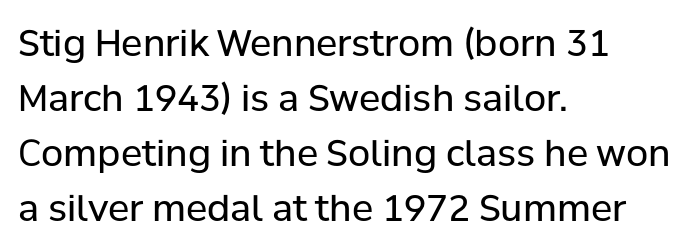
The rows are spaced the way most documents space them. Is the stroke heavy? The answer is a plain regular-or-lighter. Looks like regular typesetting: each glyph gets only the width it needs. The rag falls on the right side of this text block. The passage shown is not underscored anywhere.
